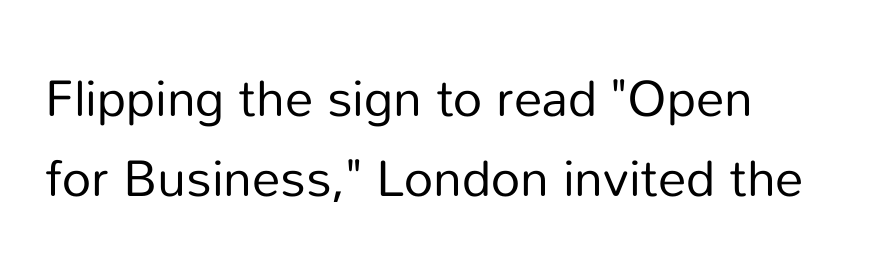
Q: Is the text bold? A: No.
Q: Is the text italic (slanted)? A: No, it is upright.
Q: Is the typeface a serif or a sans-serif typeface? A: Sans-serif.
Q: Is the text underlined? A: No.
Q: How is the paragraph aligned? A: Left-aligned.
Q: Is the spacing between letters normal or unusually wide? A: Normal.
Q: Is the spacing between lines tight, normal or loose? A: Normal.
Q: Width (condensed, normal, or wide)? A: Normal.
Q: Stroke contrast? A: Low.
Q: x-height? A: Medium.
Q: Monospaced? A: No.
